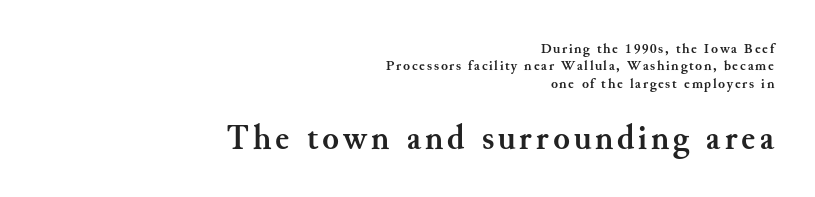
The image shows 34 px semibold serif type, upright; set right-aligned, normal line spacing (1.25x), not underlined; the second (bottom) block is 2.43x larger; medium stroke contrast and a small x-height.
